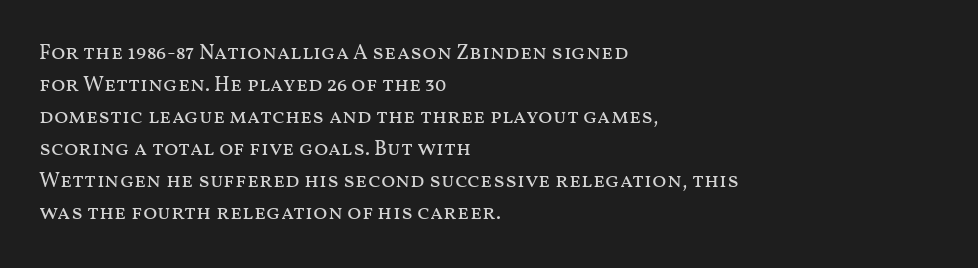
{"italic": "no", "bold": "no", "underline": "no", "align": "left", "line_spacing": "normal", "line_spacing_ratio": 1.52, "letter_spacing": "normal", "letter_spacing_em": 0.0, "glyph_px": 21}
